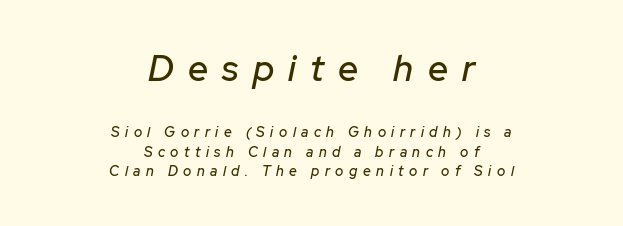
{"italic": "yes", "lean": "right", "slant_degrees": 12, "width": "normal", "stroke_contrast": "low", "x_height": "medium", "monospaced": "no", "underline": "no", "align": "center", "line_spacing": "normal", "line_spacing_ratio": 1.38, "letter_spacing": "wide", "letter_spacing_em": 0.39, "larger_block": "first", "size_ratio": 2.57, "glyph_px": 36}
